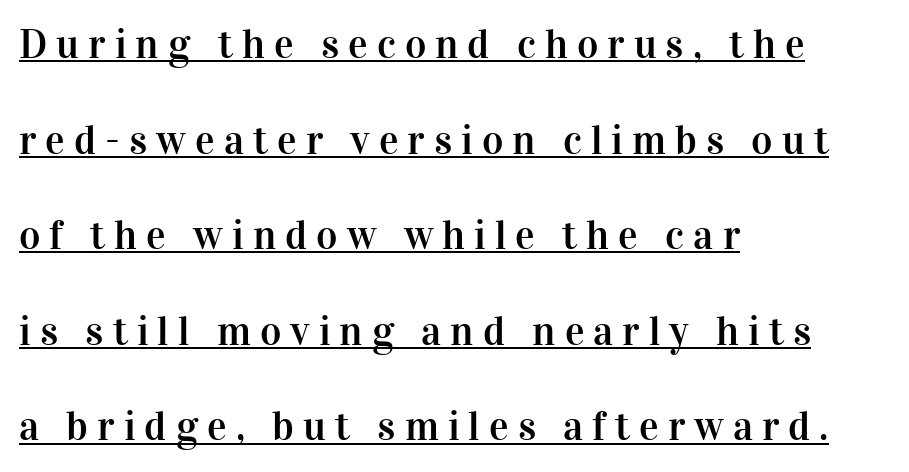
The image shows 41 px serif type, upright; set left-aligned, loose line spacing (2.33x), unusually wide letter spacing (+0.22 em), underlined; high stroke contrast and a medium x-height.
